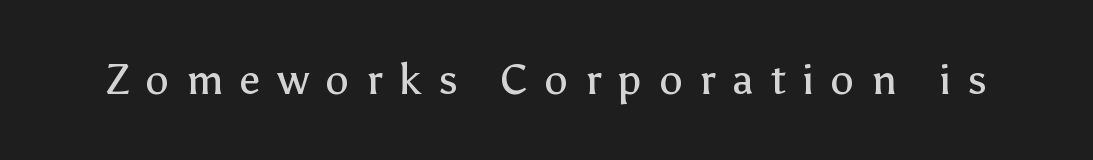
The image shows 42 px regular-weight sans-serif type, upright; set unusually wide letter spacing (+0.4 em), not underlined; low stroke contrast and a medium x-height.
